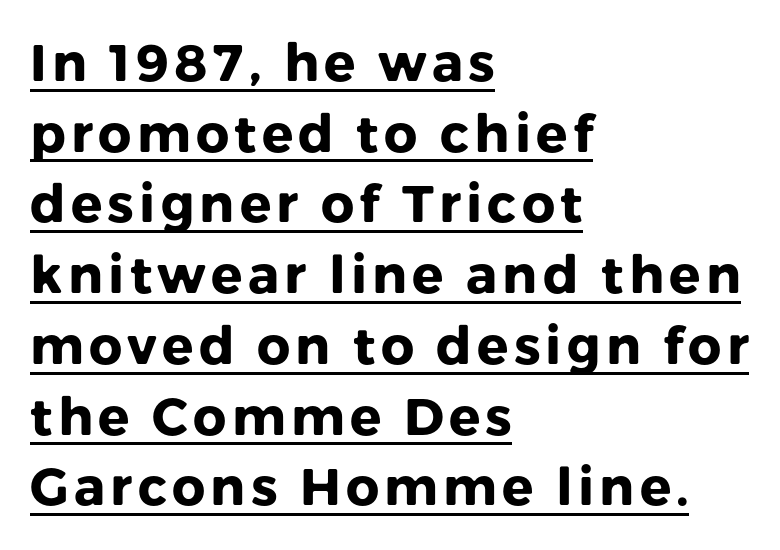
{"serif": "no", "italic": "no", "bold": "yes", "weight": "heavy", "width": "normal", "stroke_contrast": "low", "x_height": "medium", "monospaced": "no", "underline": "yes", "align": "left", "line_spacing": "normal", "line_spacing_ratio": 1.36, "glyph_px": 52}
